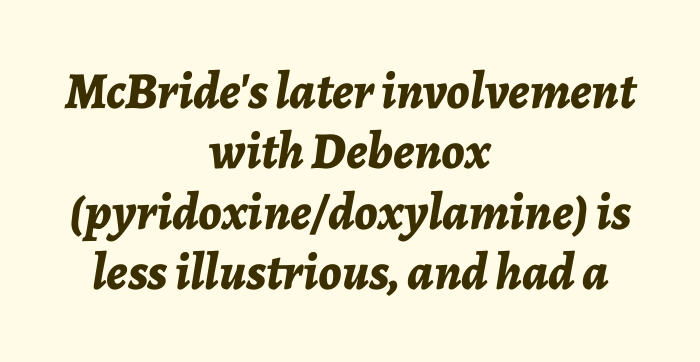
{"italic": "yes", "lean": "right", "slant_degrees": 7, "bold": "yes", "weight": "bold", "width": "normal", "stroke_contrast": "low", "x_height": "medium", "monospaced": "no", "underline": "no", "align": "center", "line_spacing_ratio": 1.16, "letter_spacing": "normal", "letter_spacing_em": 0.0, "glyph_px": 52}
